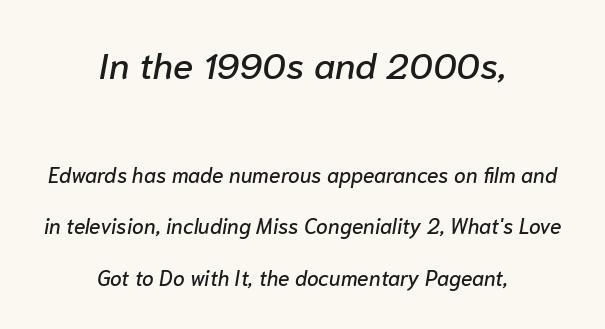
The image shows 37 px text type, italic (leaning right); set centered, loose line spacing (2.46x), normal letter spacing, not underlined; the first (top) block is 1.76x larger; low stroke contrast and a medium x-height.
